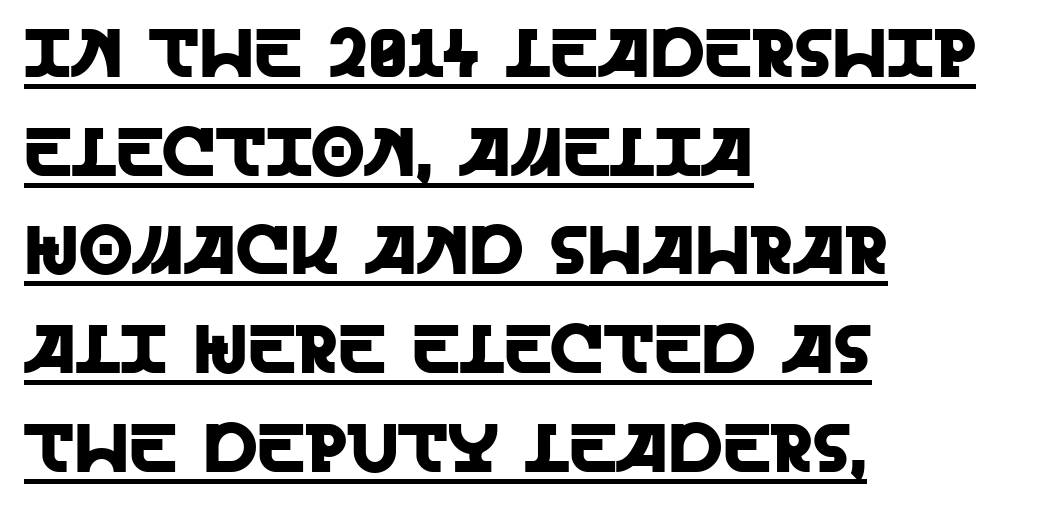
The block of text has a typical density, with ordinary space between rows. The letters advance in unequal steps, a hallmark of proportional type. Caption: standard tracking, unaltered. Characters remain perfectly vertical along every line. Emphasis is given by a line drawn under the lettering.
